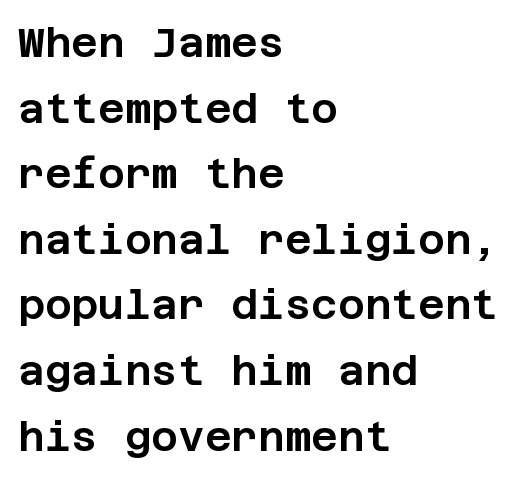
{"serif": "no", "italic": "no", "width": "normal", "stroke_contrast": "low", "x_height": "large", "underline": "no", "align": "left", "line_spacing": "normal", "line_spacing_ratio": 1.6, "letter_spacing": "normal", "letter_spacing_em": 0.0, "glyph_px": 41}
